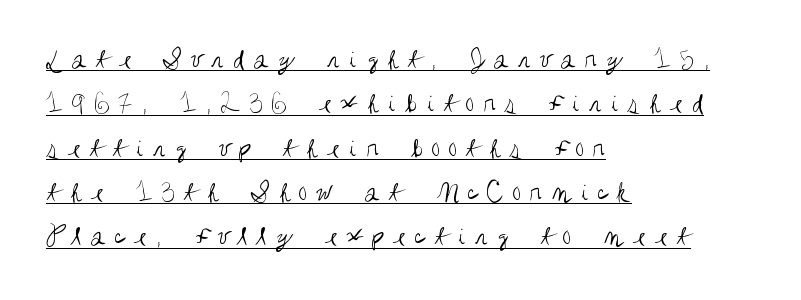
The compositor pushed each line to the left boundary. Rows of type keep a routine distance in the vertical direction. Tracking here is generous; glyphs stand well apart from one another. The font sits on the lighter half of the weight spectrum, regular included. The lettering is marked with a stroke running underneath it.
